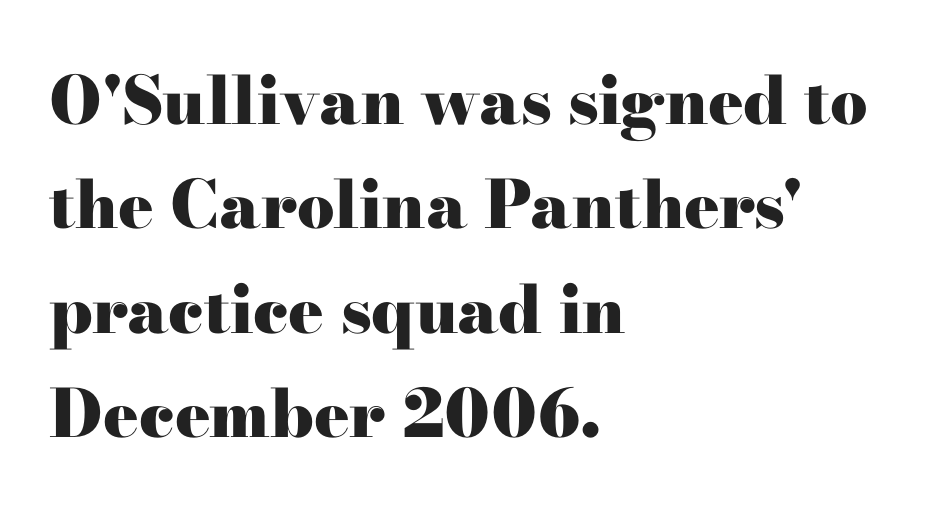
The image shows 66 px heavy, wide serif type, upright; set left-aligned, normal line spacing (1.58x), normal letter spacing, not underlined; high stroke contrast and a small x-height.
